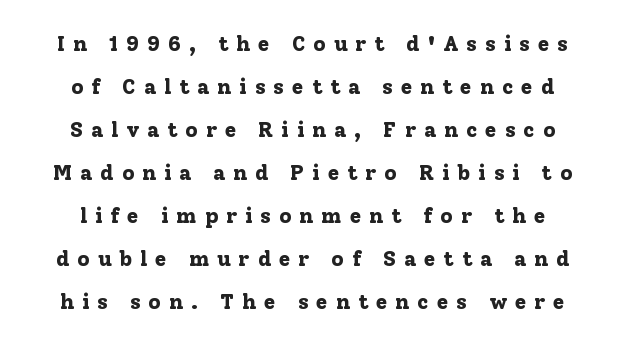
Check the space under the baseline: it is left empty. Loosely led — the rows are spread out. The letters stand straight up with perfectly vertical stems. The type is letterspaced generously, with wide tracking. Its strokes are broad and dark, the hallmark of bold type.
